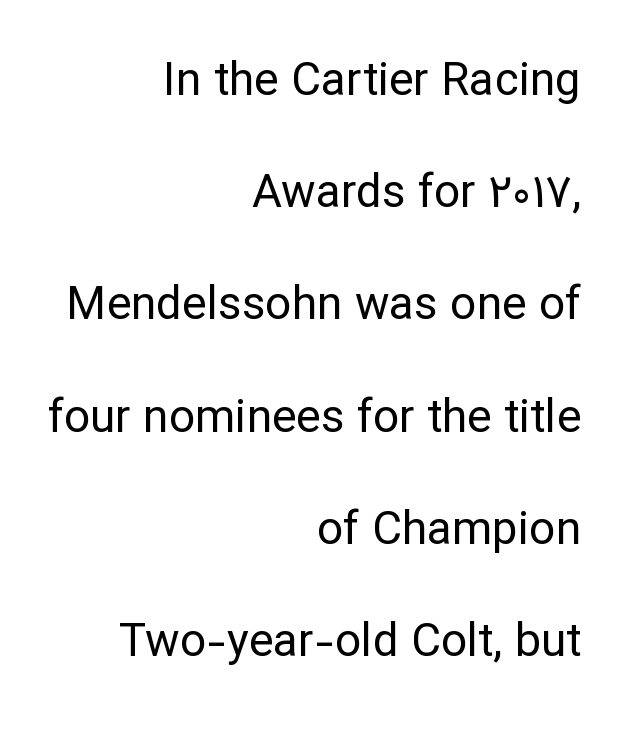
The image shows 46 px regular-weight sans-serif type, upright; set right-aligned, loose line spacing (2.44x), normal letter spacing, not underlined; low stroke contrast and a medium x-height.
